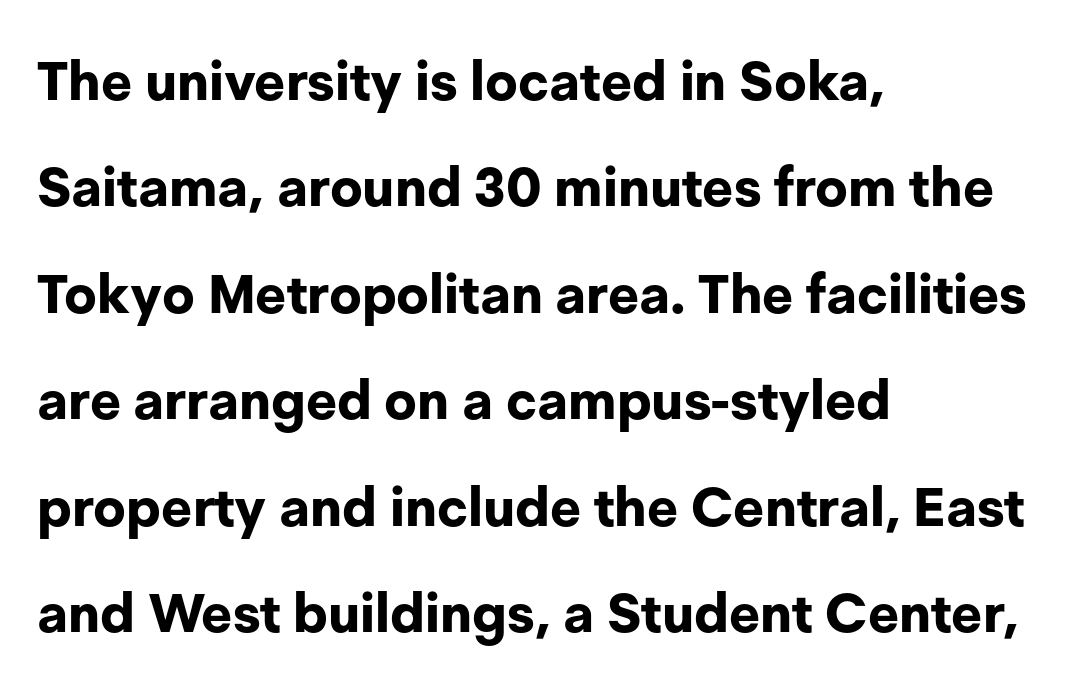
Q: Is the text bold? A: Yes.
Q: Is the text italic (slanted)? A: No, it is upright.
Q: Is the typeface a serif or a sans-serif typeface? A: Sans-serif.
Q: Is the text underlined? A: No.
Q: How is the paragraph aligned? A: Left-aligned.
Q: Is the spacing between letters normal or unusually wide? A: Normal.
Q: Is the spacing between lines tight, normal or loose? A: Loose.
Q: Width (condensed, normal, or wide)? A: Normal.
Q: Stroke contrast? A: Low.
Q: x-height? A: Medium.
Q: Monospaced? A: No.
